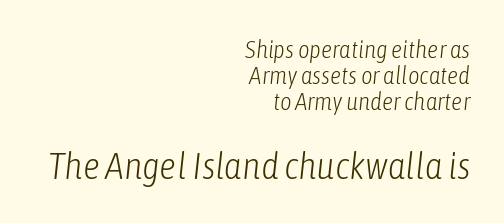
The image shows 38 px light, condensed type, italic (leaning right); set right-aligned, tight line spacing (1.05x), normal letter spacing, not underlined; the second (bottom) block is 1.52x larger; low stroke contrast and a medium x-height.
